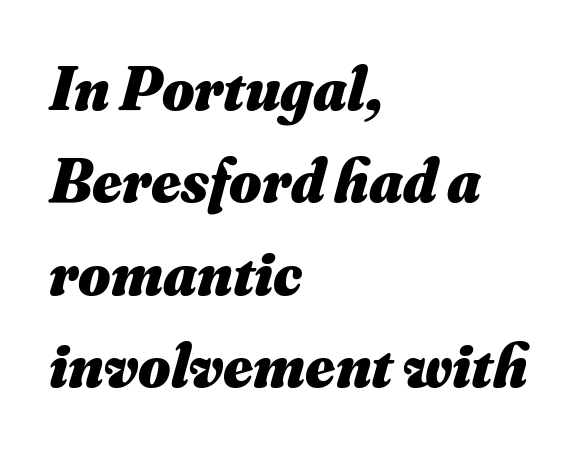
Rows of type keep a routine distance in the vertical direction. Beneath every word, the page is bare. Proportional: the letters do not fall into vertical columns. The strokes are fattened all the way to bold.
